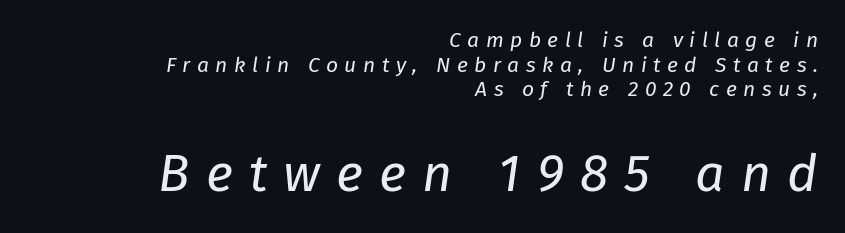
The image shows 52 px regular-weight type, italic (leaning right); set right-aligned, line spacing 1.17x, unusually wide letter spacing (+0.31 em), not underlined; the second (bottom) block is 2.48x larger; low stroke contrast and a medium x-height.
